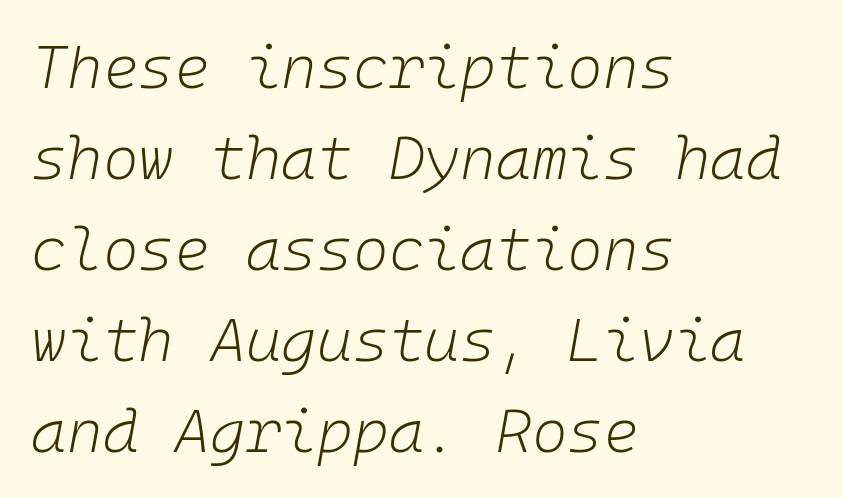
No letter is thick-stroked: the sample isn't bold. Left-aligned paragraph, ragged on the right. This rendering features lettering with no underline. Fixed-width glyphs throughout — classic coding-font behaviour.
